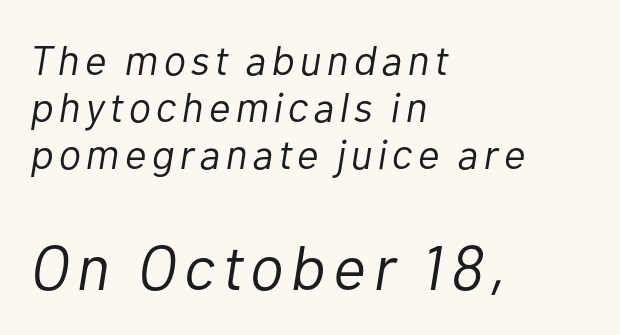
Proportional: the letters do not fall into vertical columns. Short and long lines alike share a common starting point at left. The weight tops out at a normal text grade. Size contrast runs from small at the top to large at the bottom.
